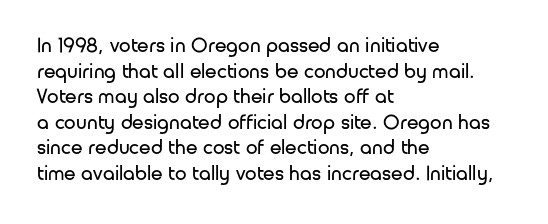
Does extra space separate the letters? No, they use regular spacing. The passage is arranged the way most books set body copy — flush left. The area under the type is left untouched. The face looks like a standard text weight, possibly lighter. Notice how the stems are strictly vertical — no italics here.
